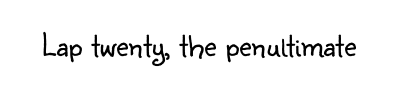
Q: Is the text bold? A: No.
Q: Is the text italic (slanted)? A: No, it is upright.
Q: Is the typeface a serif or a sans-serif typeface? A: Sans-serif.
Q: Is the text underlined? A: No.
Q: Is the spacing between letters normal or unusually wide? A: Normal.
Q: Width (condensed, normal, or wide)? A: Normal.
Q: Stroke contrast? A: Low.
Q: x-height? A: Small.
Q: Monospaced? A: No.
